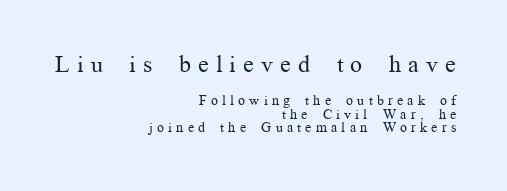
Type without underlining. Larger block? The one above; the one below is distinctly smaller. You could only call the tracking loose — the letters float apart. Posture: vertical.
